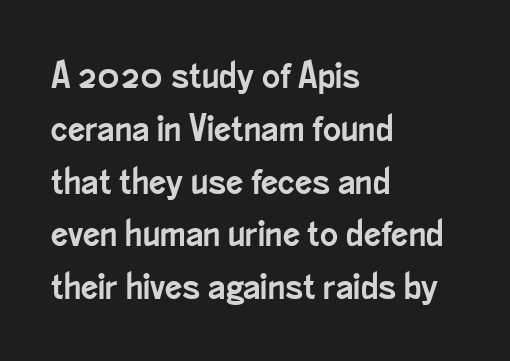
If you measured baseline to baseline, you'd find a middling distance. Words float on clear page, feet unadorned. This rendering uses left alignment, leaving the right contour irregular. A typesetter would call this proportional, since set widths differ per character.
